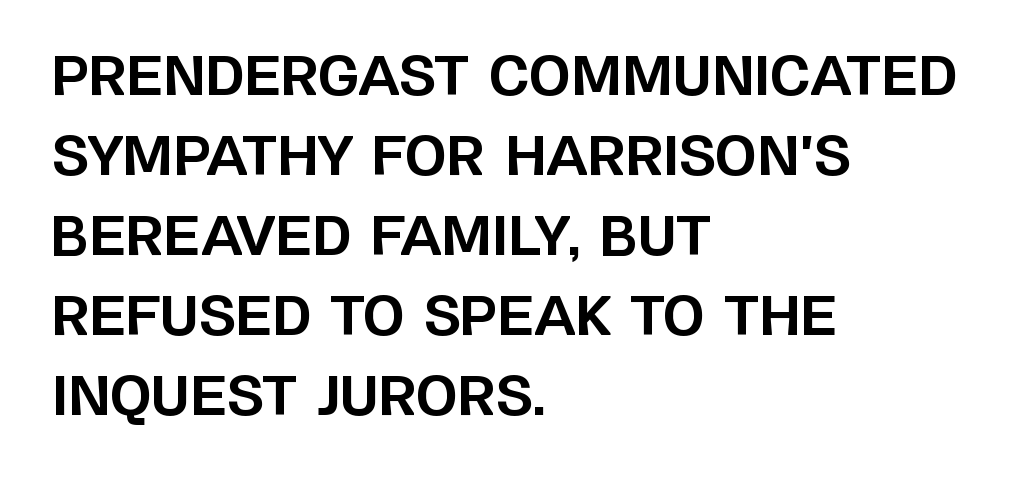
The image shows 54 px bold sans-serif type, upright; set left-aligned, normal line spacing (1.48x), normal letter spacing, not underlined; low stroke contrast and a large x-height.
